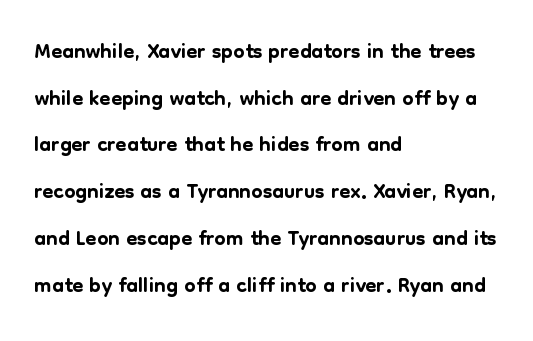
The image shows 32 px sans-serif type, upright; set left-aligned, normal line spacing (1.46x), normal letter spacing, not underlined; low stroke contrast and a medium x-height.
